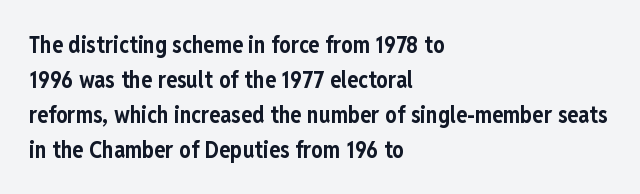
Q: Is the text bold? A: Yes.
Q: Is the text italic (slanted)? A: No, it is upright.
Q: Is the text underlined? A: No.
Q: How is the paragraph aligned? A: Left-aligned.
Q: Is the spacing between letters normal or unusually wide? A: Normal.
Q: Is the spacing between lines tight, normal or loose? A: Normal.
